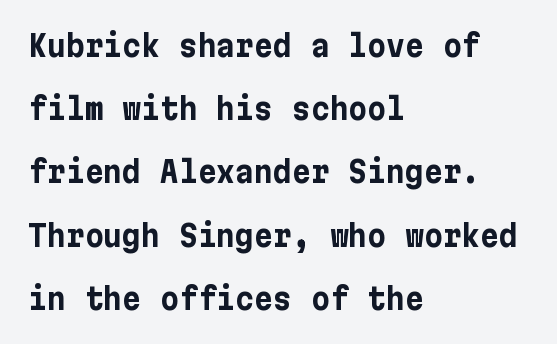
The letters sit at their default tracking, neither squeezed nor spread. Does the lettering tilt? It doesn't — this is upright. Layout note: lines flush left. Letterform terminals end flat and unadorned throughout the passage. The specimen omits any rule beneath the text block's lines. You'd pick this weight for a headline — it's a proper bold.
